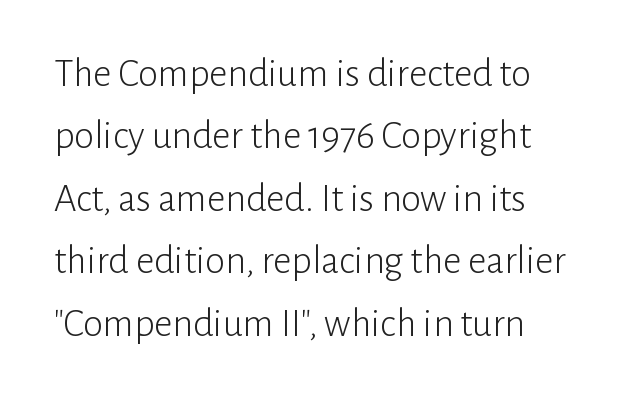
Nope, not italic — everything's standing straight. Spacing verdict: proportional, widths tailored to each character. The strokes carry an ordinary text weight at most. Leading: standard.
